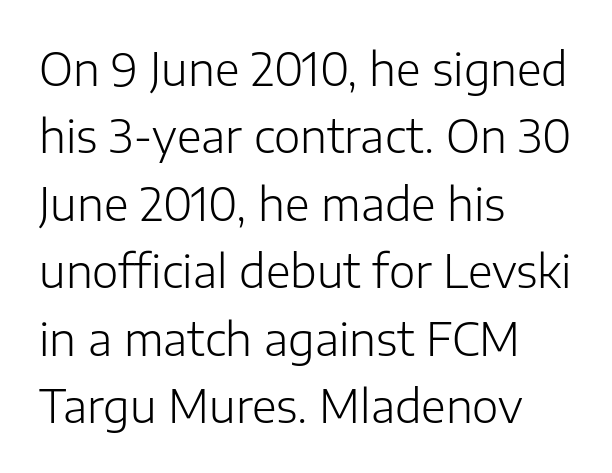
The letters advance in unequal steps, a hallmark of proportional type. If you measured baseline to baseline, you'd find a middling distance. Type style note: lacks serifs. Is the block centered? No — it sits flush against the left margin. How are the letters spaced? Ordinarily, with no added tracking.
